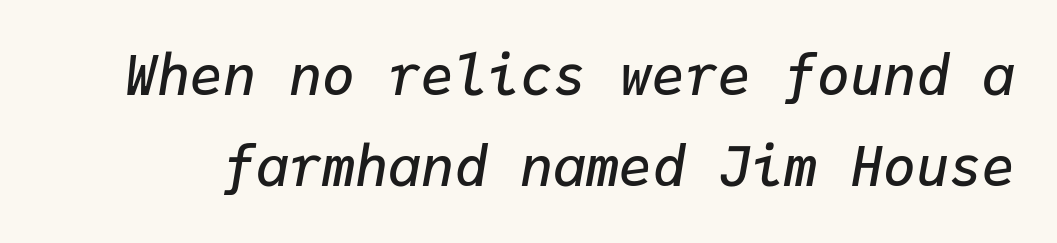
The passage shown is typed in a monospace face where columns stay perfectly aligned. The designer left line spacing at the default. Its strokes are somewhat broadened, the hallmark of semibold type. These lines were composed using italics.
